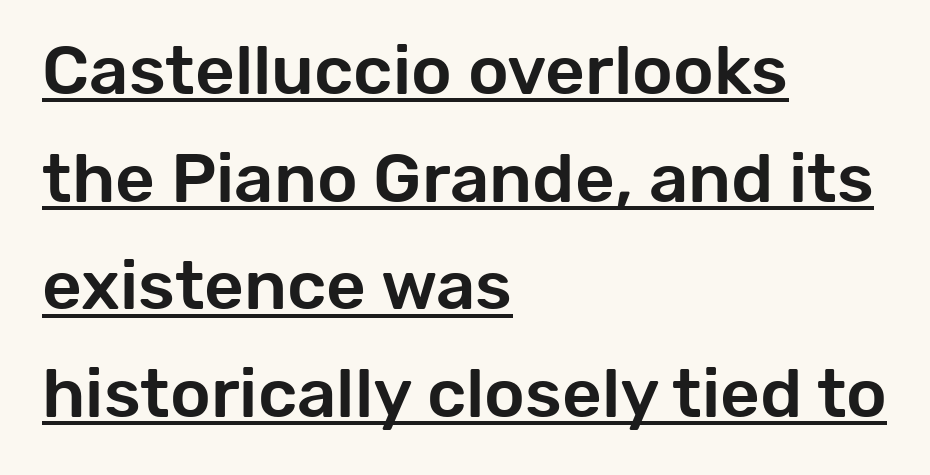
Has an underline been added? It has. The face used here is proportionally spaced, like ordinary book or web type. Honestly, the letter spacing is just normal — you wouldn't notice it. The rendering anchors every line to the left-hand side. Grotesque or geometric, the face here clearly has no serifs. Posture: vertical.
